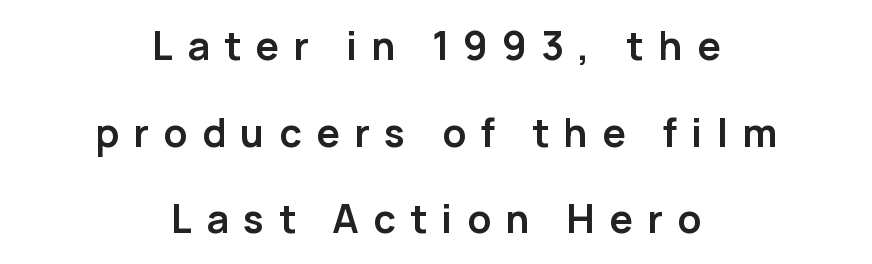
{"serif": "no", "italic": "no", "bold": "yes", "weight": "semibold", "width": "normal", "stroke_contrast": "low", "x_height": "medium", "monospaced": "no", "underline": "no", "align": "center", "line_spacing": "loose", "line_spacing_ratio": 2.22, "letter_spacing": "wide", "letter_spacing_em": 0.37, "glyph_px": 39}
